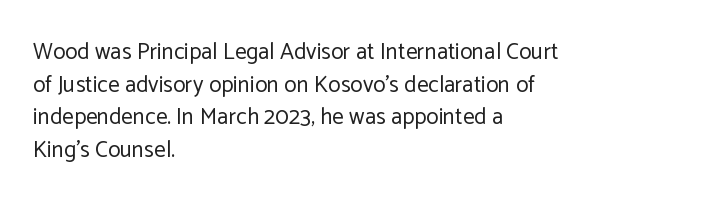
{"italic": "no", "bold": "no", "underline": "no", "align": "left", "line_spacing": "normal", "line_spacing_ratio": 1.42, "letter_spacing": "normal", "letter_spacing_em": 0.0, "glyph_px": 23}
